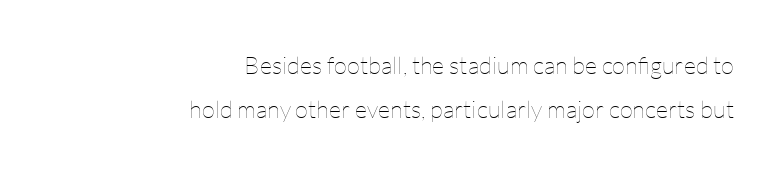
Q: Is the text bold? A: No.
Q: Is the text italic (slanted)? A: No, it is upright.
Q: Is the text underlined? A: No.
Q: How is the paragraph aligned? A: Right-aligned.
Q: Is the spacing between letters normal or unusually wide? A: Normal.
